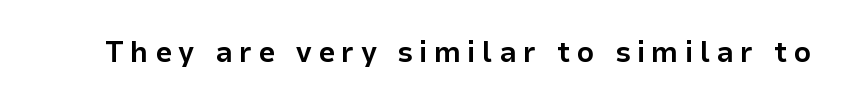
The image shows 30 px bold sans-serif type, upright; set unusually wide letter spacing (+0.21 em), not underlined; low stroke contrast and a medium x-height.
